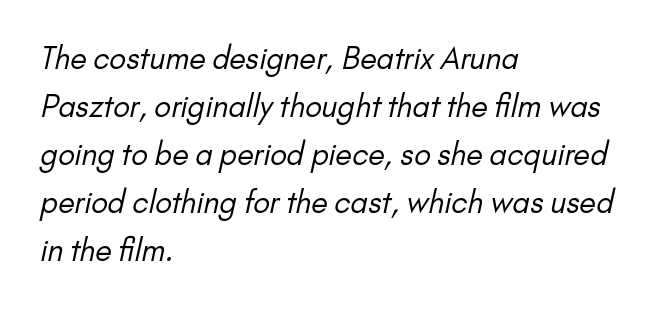
Font category for this specimen: sans-serif. This rendering leaves character spacing at its baseline value. The rendering anchors every line to the left-hand side. Evenly set lines give the paragraph a standard silhouette.
